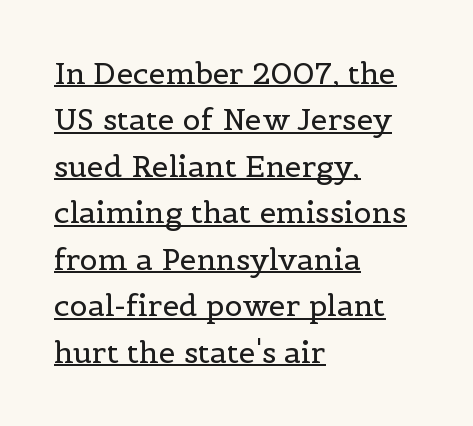
{"serif": "yes", "italic": "no", "bold": "no", "weight": "regular", "width": "normal", "x_height": "medium", "monospaced": "no", "underline": "yes", "align": "left", "line_spacing": "normal", "line_spacing_ratio": 1.55, "letter_spacing": "normal", "letter_spacing_em": 0.0, "glyph_px": 30}
